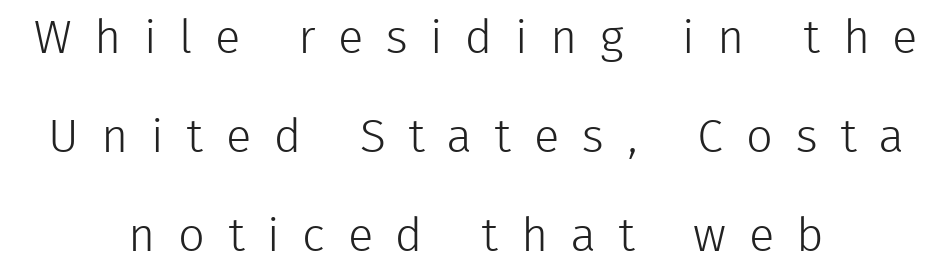
{"serif": "no", "italic": "no", "bold": "no", "weight": "light", "width": "normal", "stroke_contrast": "low", "x_height": "medium", "monospaced": "no", "underline": "no", "align": "center", "line_spacing": "loose", "line_spacing_ratio": 2.11, "letter_spacing": "wide", "letter_spacing_em": 0.48, "glyph_px": 47}
